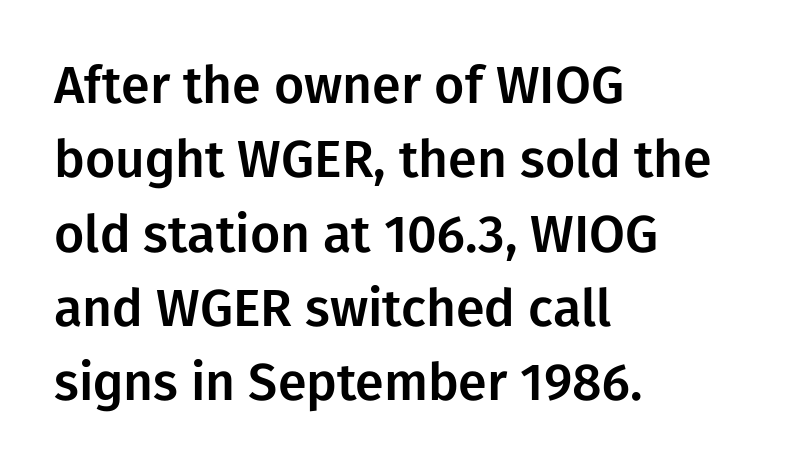
Clear beneath every line of the passage. Where is the straight margin? On the left. Regular leading. Do the characters align in a grid? No, the font is proportional. Observe the absence of serifs on each vertical stroke in this sample. Quick note: not italic, upright.
